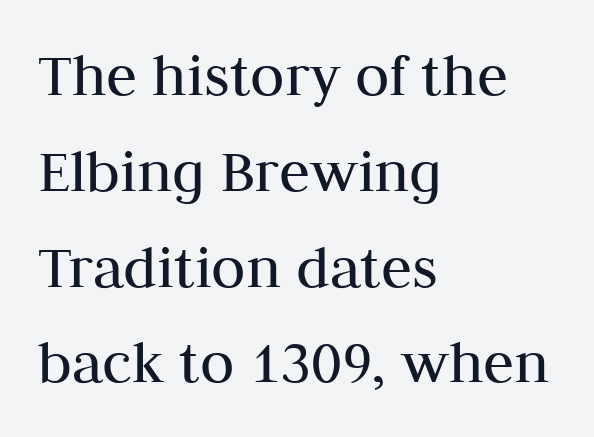
{"serif": "yes", "italic": "no", "bold": "no", "weight": "regular", "width": "normal", "stroke_contrast": "medium", "x_height": "medium", "monospaced": "no", "underline": "no", "align": "left", "line_spacing": "normal", "line_spacing_ratio": 1.52, "letter_spacing": "normal", "letter_spacing_em": 0.0, "glyph_px": 63}
